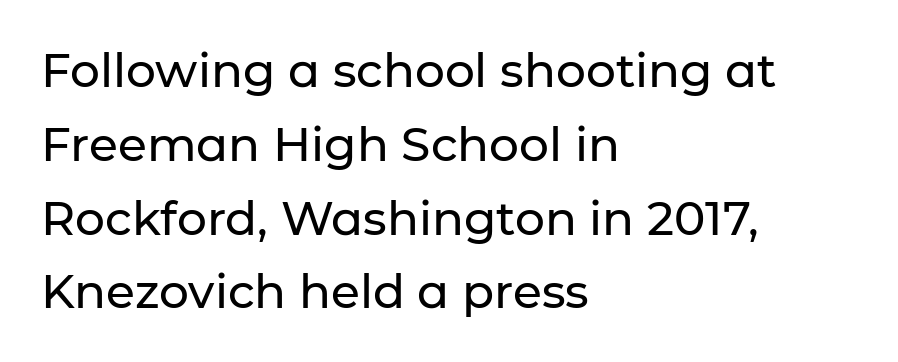
Q: Is the text italic (slanted)? A: No, it is upright.
Q: Is the typeface a serif or a sans-serif typeface? A: Sans-serif.
Q: Is the text underlined? A: No.
Q: How is the paragraph aligned? A: Left-aligned.
Q: Is the spacing between letters normal or unusually wide? A: Normal.
Q: Is the spacing between lines tight, normal or loose? A: Normal.
Q: Width (condensed, normal, or wide)? A: Normal.
Q: Stroke contrast? A: Low.
Q: x-height? A: Medium.
Q: Monospaced? A: No.
